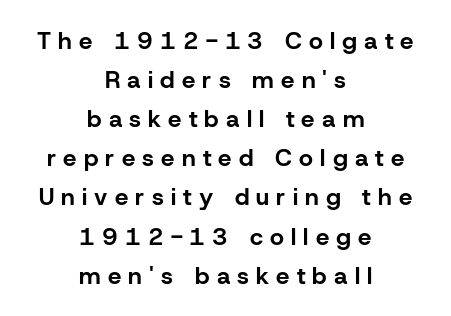
The lines sit at an ordinary, default distance from one another. The string is rendered with underlining switched off. The lettering holds an erect, upright posture throughout. The line texture is sparse and dotted thanks to wide tracking.
